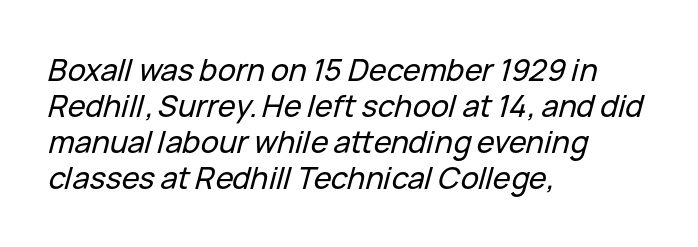
Q: Is the text italic (slanted)? A: Yes, it leans right by about 15 degrees.
Q: Is the text underlined? A: No.
Q: How is the paragraph aligned? A: Left-aligned.
Q: Is the spacing between letters normal or unusually wide? A: Normal.
Q: Width (condensed, normal, or wide)? A: Normal.
Q: Stroke contrast? A: Low.
Q: x-height? A: Medium.
Q: Monospaced? A: No.
